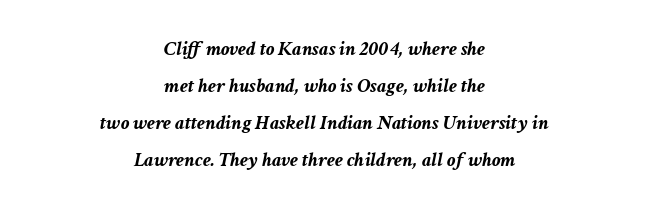
The image shows 21 px bold type, italic (leaning right); set centered, line spacing 1.76x, normal letter spacing, not underlined.
